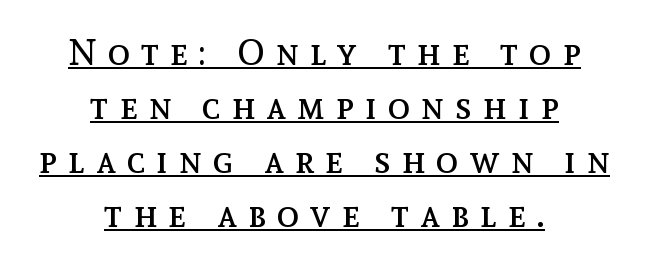
These lines are rendered in a variable-pitch font. A centered setting, common on invitations and titles, is used for this passage. How are the letters spaced? Widely, with obvious added tracking. What's the leading like? Ordinary, nothing unusual.
